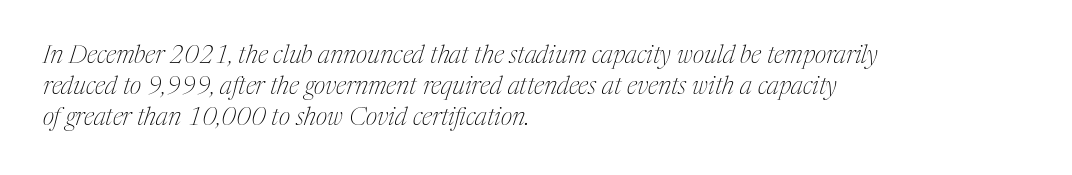
The image shows 25 px text type, italic (leaning right); set left-aligned, normal line spacing (1.25x), normal letter spacing, not underlined.
